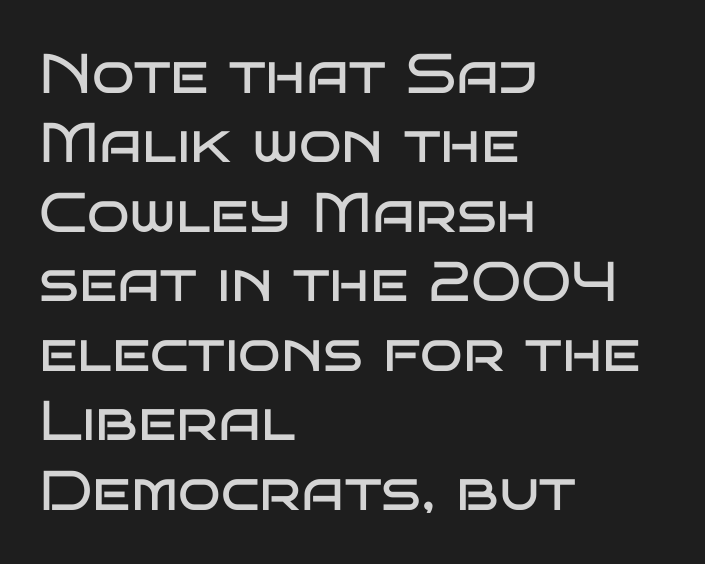
Q: Is the text bold? A: No.
Q: Is the text italic (slanted)? A: No, it is upright.
Q: Is the typeface a serif or a sans-serif typeface? A: Sans-serif.
Q: Is the text underlined? A: No.
Q: How is the paragraph aligned? A: Left-aligned.
Q: Is the spacing between letters normal or unusually wide? A: Normal.
Q: Width (condensed, normal, or wide)? A: Wide.
Q: Stroke contrast? A: Low.
Q: x-height? A: Large.
Q: Monospaced? A: No.
